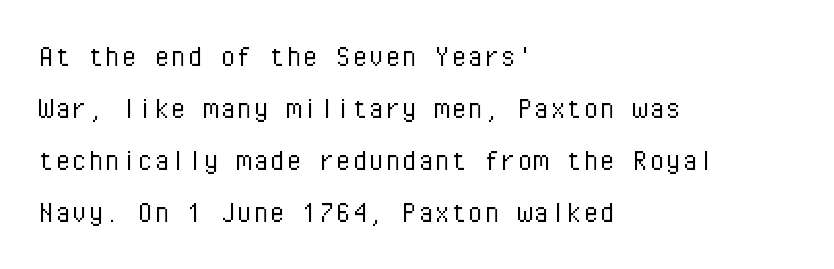
Quick note: not italic, upright. Regarding serifs, this sample does without them. Unmarked baselines from the first word to the last. The face used here is rendered with its standard letterfit. The space between consecutive lines is moderate.
